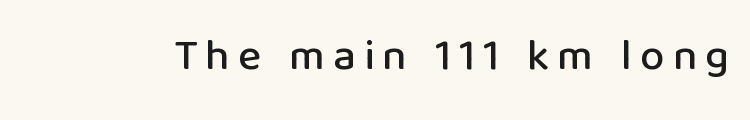
The rendering uses natural spacing where letterforms have individual widths. Font category for this specimen: sans-serif. These lines were composed using upright roman letters. Descender tails drop into unmarked territory.
